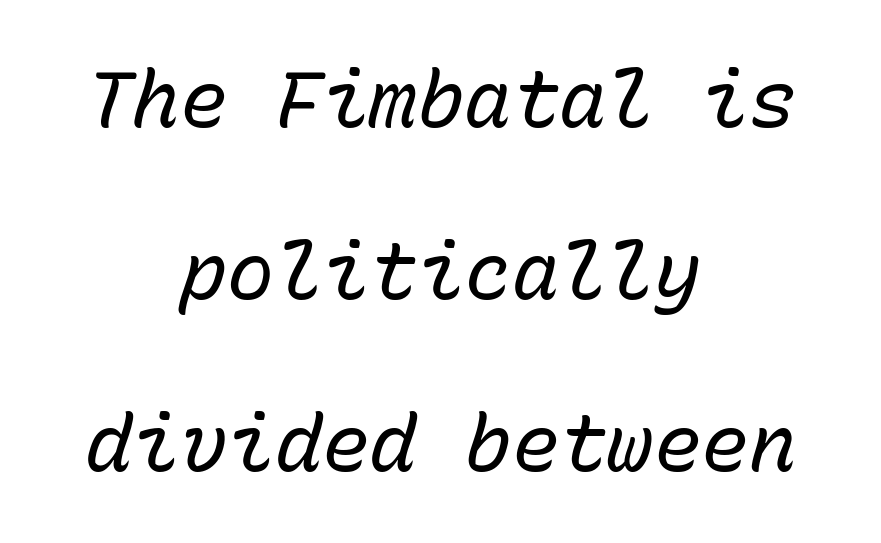
Q: Is the text bold? A: No.
Q: Is the text italic (slanted)? A: Yes, it leans right by about 15 degrees.
Q: Is the text underlined? A: No.
Q: How is the paragraph aligned? A: Centered.
Q: Is the spacing between letters normal or unusually wide? A: Normal.
Q: Is the spacing between lines tight, normal or loose? A: Loose.
Q: Width (condensed, normal, or wide)? A: Normal.
Q: Stroke contrast? A: Low.
Q: x-height? A: Medium.
Q: Monospaced? A: Yes.
